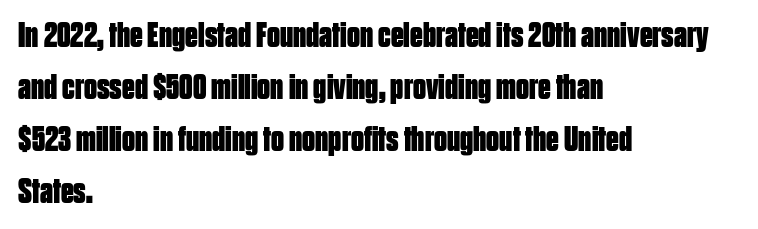
The space beneath each line is pristine and unruled. A normal amount of white space separates one row of letters from the next. Horizontal alignment here is leftward, the default for most running prose. A typesetter would call this proportional, since set widths differ per character. Vertical strokes here are truly vertical.
